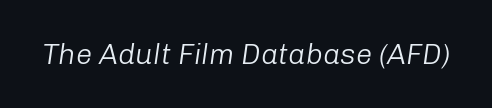
{"italic": "yes", "lean": "right", "slant_degrees": 8, "bold": "no", "weight": "light", "width": "normal", "stroke_contrast": "low", "x_height": "medium", "monospaced": "no", "underline": "no", "letter_spacing": "normal", "letter_spacing_em": 0.0, "glyph_px": 29}
